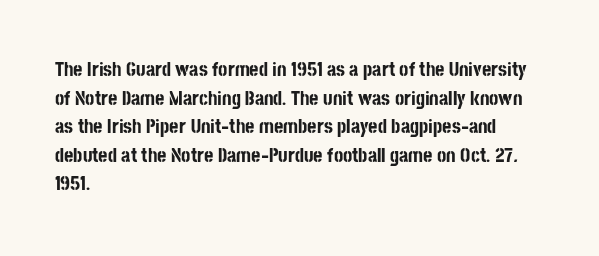
The image shows 20 px bold type, upright; set left-aligned, normal line spacing (1.43x), normal letter spacing, not underlined.
